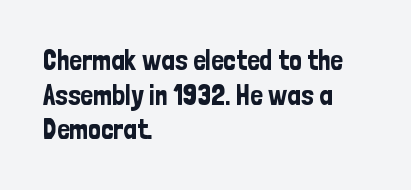
{"serif": "no", "italic": "no", "width": "condensed", "stroke_contrast": "low", "x_height": "medium", "monospaced": "no", "underline": "no", "align": "left", "line_spacing_ratio": 1.24, "letter_spacing": "normal", "letter_spacing_em": 0.0, "glyph_px": 28}
